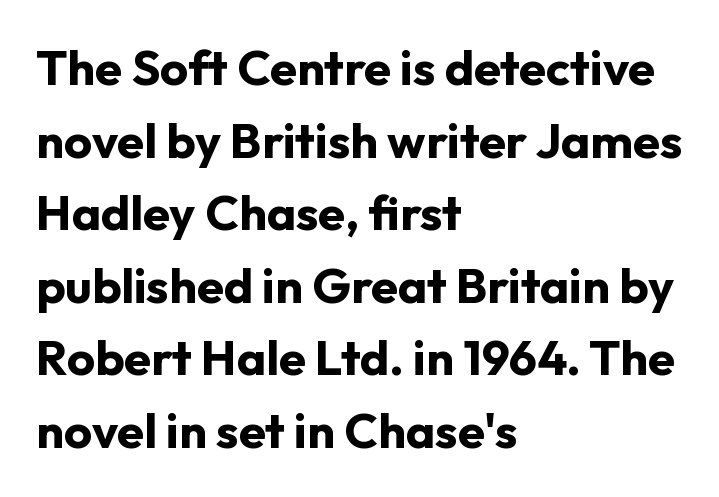
Q: Is the text bold? A: Yes.
Q: Is the text italic (slanted)? A: No, it is upright.
Q: Is the typeface a serif or a sans-serif typeface? A: Sans-serif.
Q: Is the text underlined? A: No.
Q: How is the paragraph aligned? A: Left-aligned.
Q: Is the spacing between letters normal or unusually wide? A: Normal.
Q: Is the spacing between lines tight, normal or loose? A: Normal.
Q: Width (condensed, normal, or wide)? A: Normal.
Q: Stroke contrast? A: Low.
Q: x-height? A: Medium.
Q: Monospaced? A: No.
